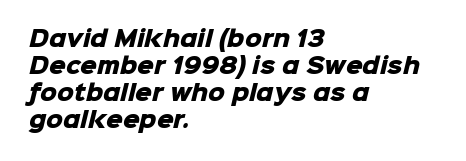
The image shows 21 px bold type; set left-aligned, normal line spacing (1.28x), normal letter spacing, not underlined.
